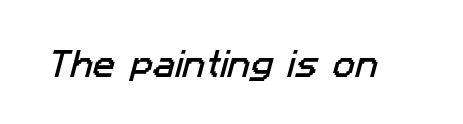
This sample uses a sans-serif face. The baseline area is clear. A typesetter would call this proportional, since set widths differ per character. This sample uses plain, unmodified letter spacing.
